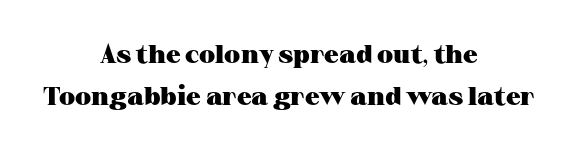
Q: Is the text bold? A: Yes.
Q: Is the text italic (slanted)? A: No, it is upright.
Q: Is the text underlined? A: No.
Q: How is the paragraph aligned? A: Centered.
Q: Is the spacing between letters normal or unusually wide? A: Normal.
Q: Is the spacing between lines tight, normal or loose? A: Normal.
